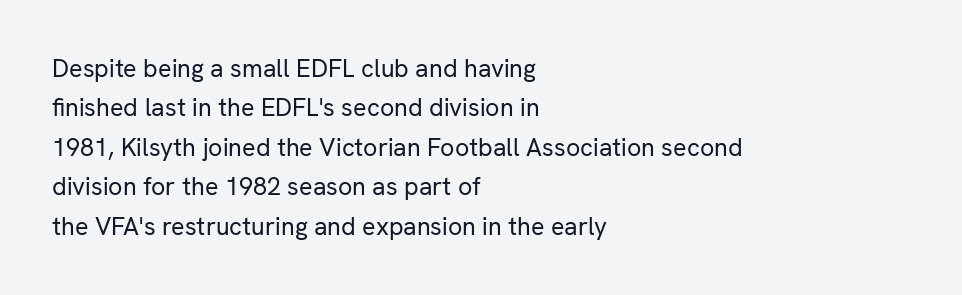
This block has exactly the height ordinary leading produces. Heft: none added — not bold. The face used here is rendered with its standard letterfit. Horizontally, the lines are justified to the leading edge only.
